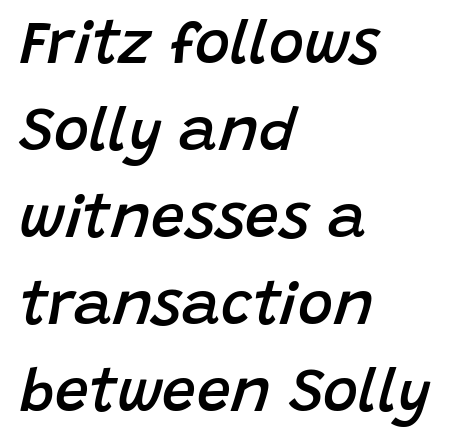
{"italic": "yes", "lean": "right", "slant_degrees": 15, "bold": "semi", "weight": "semibold", "width": "normal", "stroke_contrast": "low", "x_height": "large", "monospaced": "no", "underline": "no", "align": "left", "line_spacing": "normal", "line_spacing_ratio": 1.45, "letter_spacing": "normal", "letter_spacing_em": 0.0, "glyph_px": 60}
